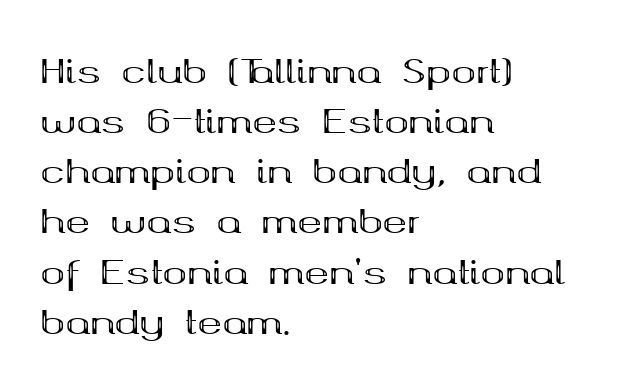
{"serif": "yes", "italic": "no", "bold": "yes", "weight": "bold", "width": "wide", "stroke_contrast": "medium", "x_height": "medium", "monospaced": "no", "underline": "no", "align": "left", "line_spacing": "normal", "line_spacing_ratio": 1.52, "letter_spacing": "normal", "letter_spacing_em": 0.0, "glyph_px": 33}
